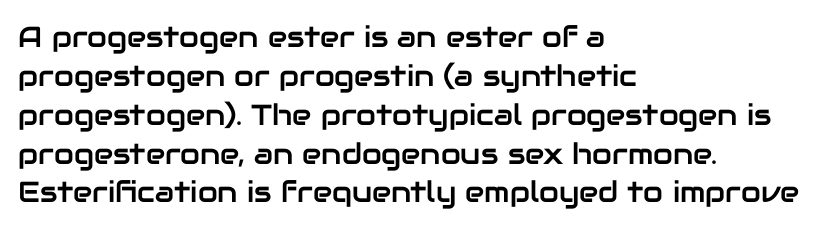
The letters stand upright; this is a roman face. Between one letter and the next there's only the usual sliver of space. Each row of text sits above clean, open space. The glyphs in this specimen are sans serif. The block of text has a typical density, with ordinary space between rows. This sample has the flowing, uneven cadence of proportional lettering.
